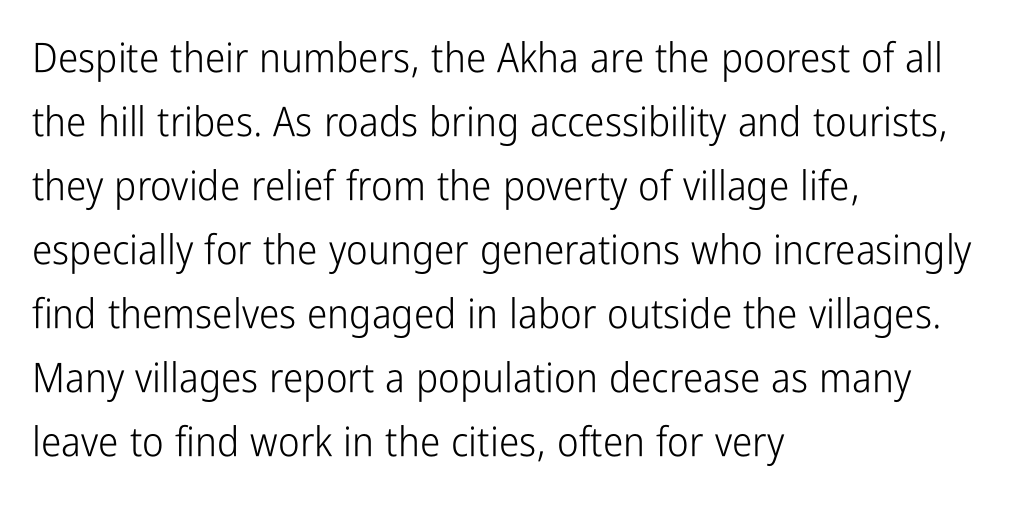
{"serif": "no", "italic": "no", "bold": "no", "weight": "light", "width": "condensed", "stroke_contrast": "low", "x_height": "medium", "monospaced": "no", "underline": "no", "align": "left", "line_spacing": "normal", "line_spacing_ratio": 1.56, "letter_spacing": "normal", "letter_spacing_em": 0.0, "glyph_px": 41}
